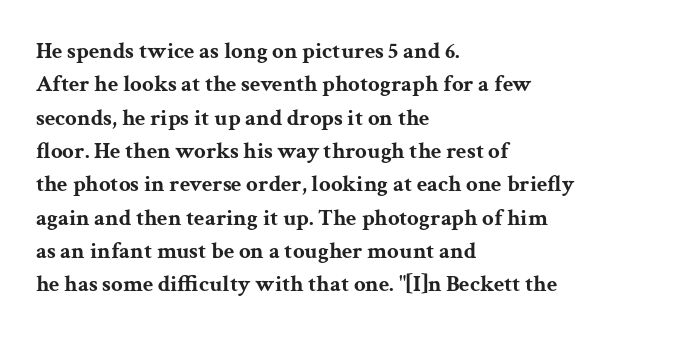
Q: Is the text bold? A: Yes.
Q: Is the text italic (slanted)? A: No, it is upright.
Q: Is the text underlined? A: No.
Q: How is the paragraph aligned? A: Left-aligned.
Q: Is the spacing between letters normal or unusually wide? A: Normal.
Q: Is the spacing between lines tight, normal or loose? A: Normal.
